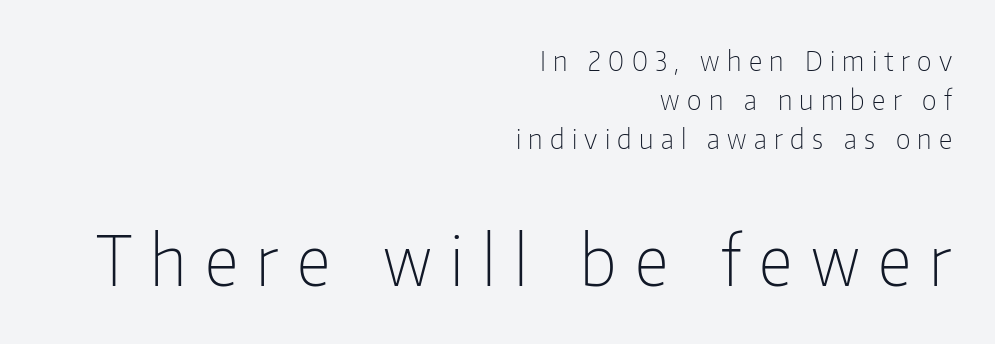
I'd call this a sans setting — the letters go barefoot. Nobody drew a line under any word here. The lower block of text is set noticeably larger than the block above it. Evenly set lines give the paragraph a standard silhouette. Stem width sits at or under what a default text font uses.
